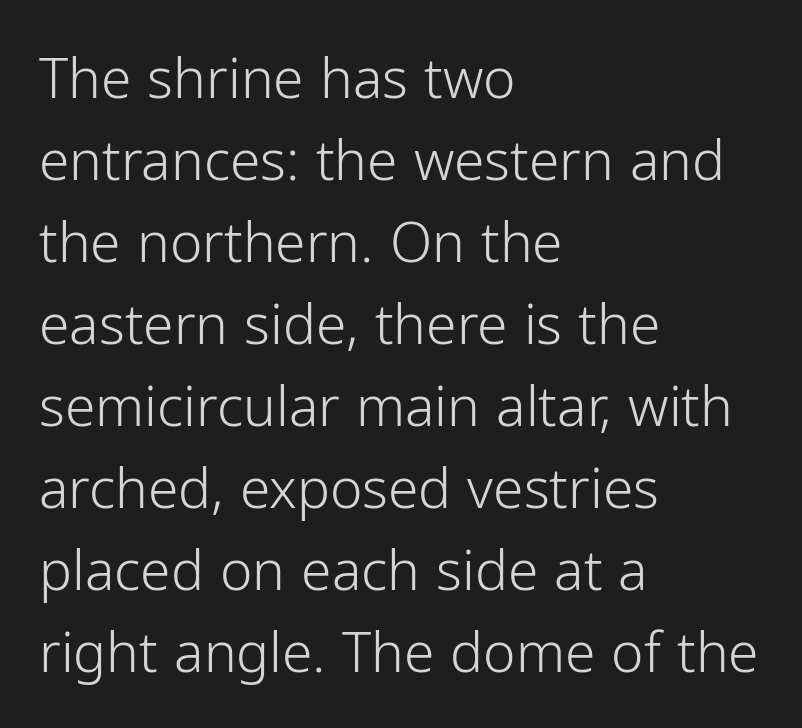
Q: Is the text bold? A: No.
Q: Is the text italic (slanted)? A: No, it is upright.
Q: Is the typeface a serif or a sans-serif typeface? A: Sans-serif.
Q: Is the text underlined? A: No.
Q: How is the paragraph aligned? A: Left-aligned.
Q: Is the spacing between letters normal or unusually wide? A: Normal.
Q: Is the spacing between lines tight, normal or loose? A: Normal.
Q: Width (condensed, normal, or wide)? A: Normal.
Q: Stroke contrast? A: Low.
Q: x-height? A: Medium.
Q: Monospaced? A: No.
